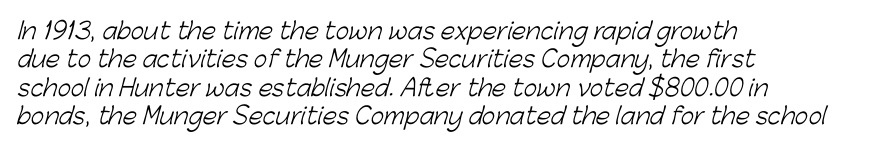
The image shows 23 px text type; set left-aligned, line spacing 1.23x, normal letter spacing, not underlined.
